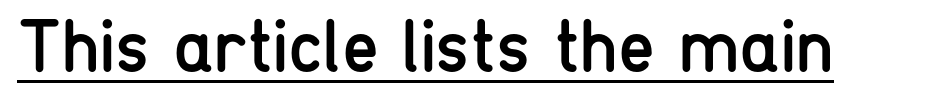
The image shows 75 px regular-weight, condensed sans-serif type, upright; set normal letter spacing, underlined; low stroke contrast and a medium x-height.
